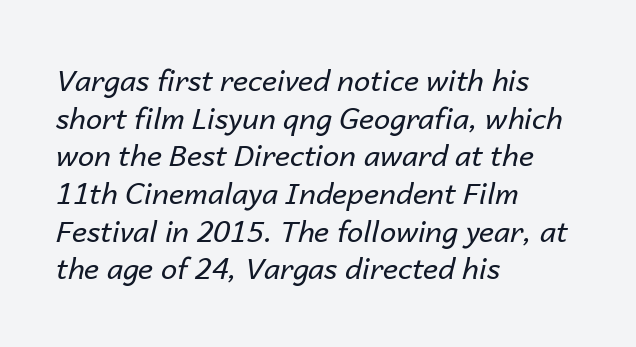
The image shows 29 px regular-weight type, italic (leaning right); set left-aligned, normal line spacing (1.3x), normal letter spacing, not underlined; low stroke contrast and a medium x-height.
